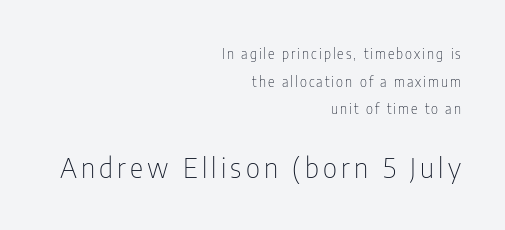
A roman cut, with each character standing at attention. Each letter keeps its own natural width here, so spacing adapts to shape. Weight class: somewhere from thin through regular. Are there feet on the stems? There aren't — it's a sans. Horizontal bands of white between lines are thick stripes.
